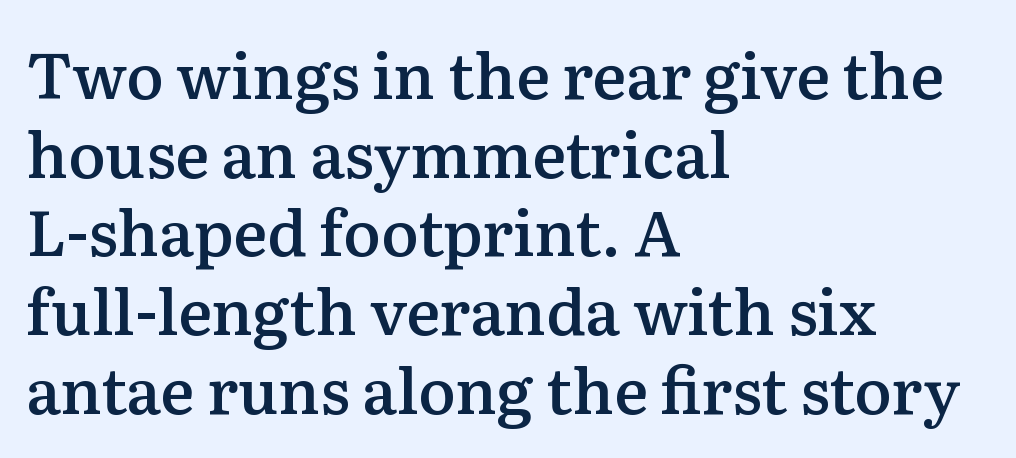
These lines are rendered in a variable-pitch font. All the whitespace from short lines collects on the right. Glance below the letters and you will spot only blank space. Tracking value appears to be zero — textbook default spacing. What weight is shown? A semibold, between regular and bold. Vertical strokes here are truly vertical.
